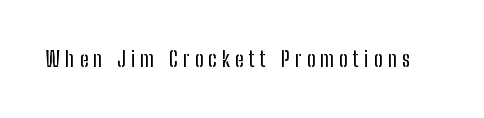
Q: Is the text italic (slanted)? A: No, it is upright.
Q: Is the text underlined? A: No.
Q: Is the spacing between letters normal or unusually wide? A: Unusually wide.
